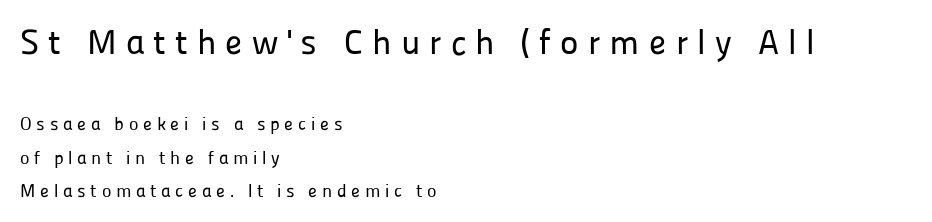
The image shows 35 px sans-serif type, upright; set left-aligned, line spacing 1.84x, unusually wide letter spacing (+0.26 em), not underlined; the first (top) block is 1.94x larger; low stroke contrast and a medium x-height.
